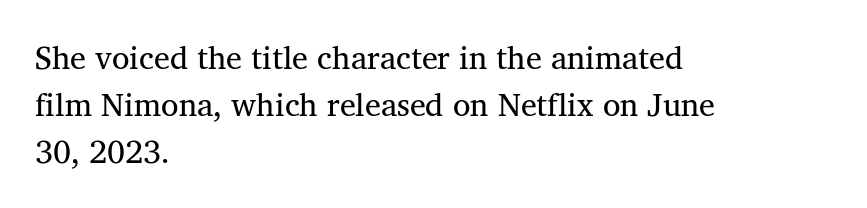
{"serif": "yes", "italic": "no", "width": "normal", "stroke_contrast": "medium", "x_height": "medium", "monospaced": "no", "underline": "no", "align": "left", "line_spacing": "normal", "line_spacing_ratio": 1.47, "letter_spacing": "normal", "letter_spacing_em": 0.0, "glyph_px": 32}
